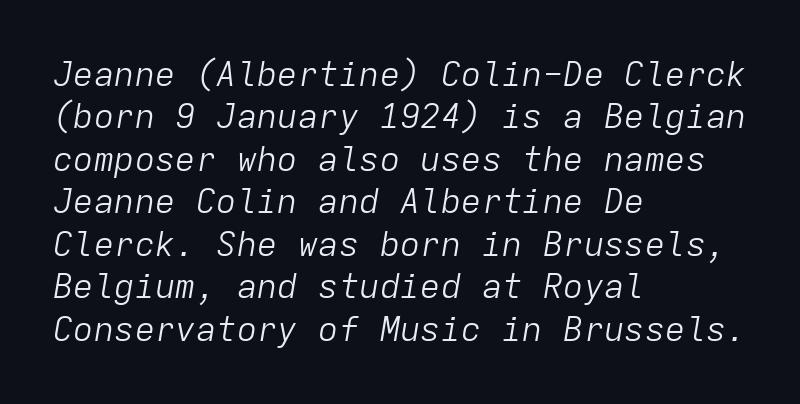
{"italic": "yes", "lean": "right", "slant_degrees": 9, "bold": "no", "weight": "light", "width": "normal", "stroke_contrast": "low", "x_height": "medium", "monospaced": "yes", "underline": "no", "align": "left", "line_spacing": "normal", "line_spacing_ratio": 1.25, "letter_spacing": "normal", "letter_spacing_em": 0.0, "glyph_px": 34}
